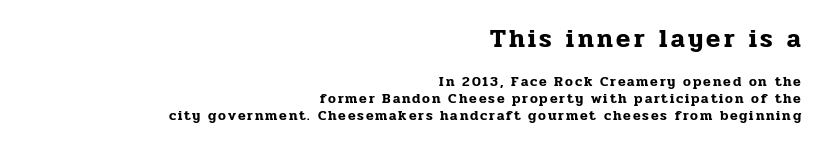
The image shows 26 px text type, upright; set right-aligned, line spacing 1.2x, not underlined; the first (top) block is 1.86x larger.
